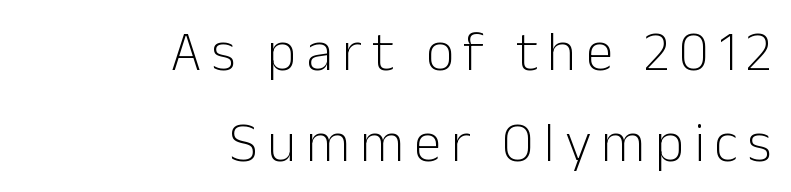
The image shows 56 px light sans-serif type, upright; set right-aligned, normal line spacing (1.62x), not underlined; low stroke contrast and a medium x-height.
